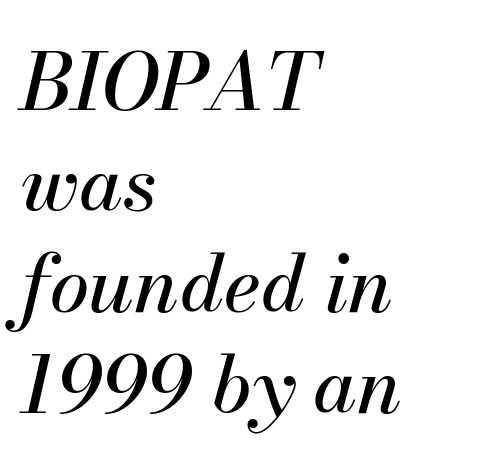
The image shows 79 px text type, italic (leaning right); set left-aligned, normal line spacing (1.28x), normal letter spacing, not underlined; medium stroke contrast and a small x-height.
